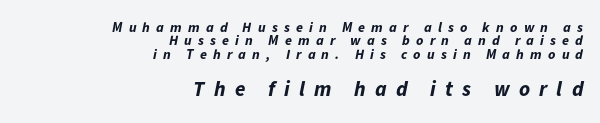
The image shows 21 px bold type, italic (leaning right); set right-aligned, tight line spacing (0.96x), unusually wide letter spacing (+0.44 em), not underlined; the second (bottom) block is 1.5x larger.
